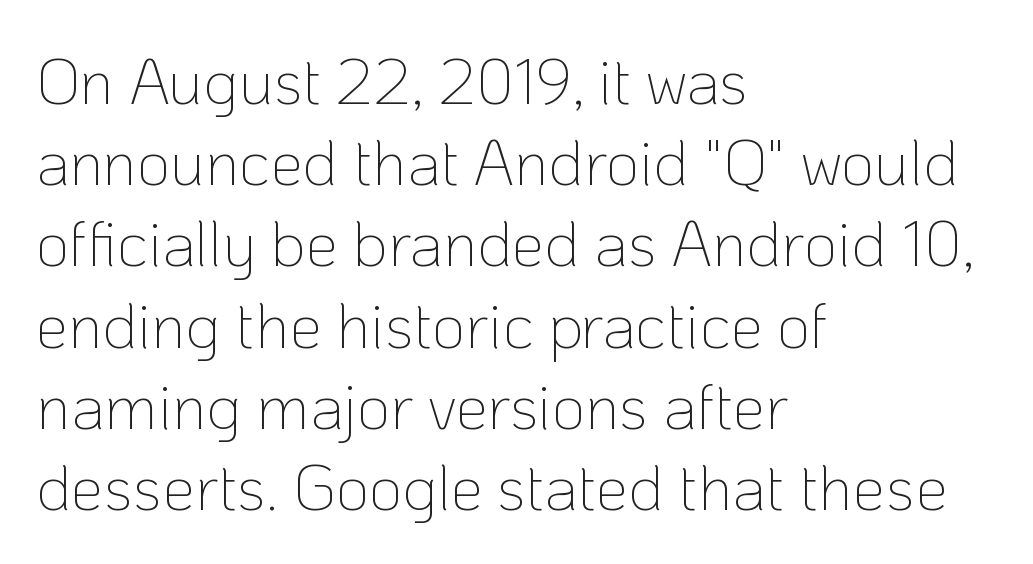
{"serif": "no", "italic": "no", "bold": "no", "weight": "thin", "width": "normal", "stroke_contrast": "low", "x_height": "medium", "monospaced": "no", "underline": "no", "align": "left", "line_spacing": "normal", "line_spacing_ratio": 1.25, "letter_spacing": "normal", "letter_spacing_em": 0.0, "glyph_px": 65}
